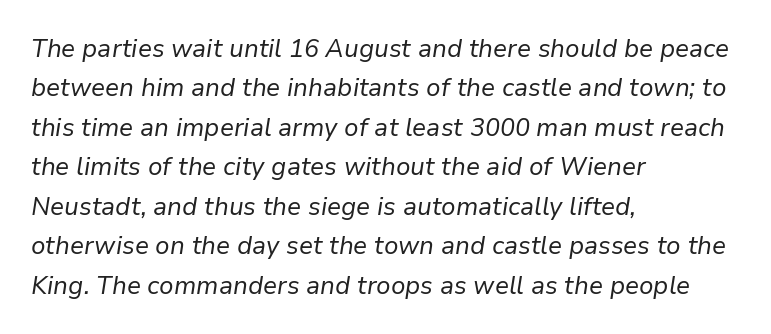
The passage shown is not bold in any degree. Between one letter and the next there's only the usual sliver of space. One-word summary of the alignment: left. These lines sit exactly where default settings would place them. Underlining? Definitely not there.
